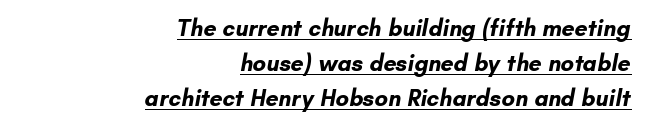
Each glyph is drawn with heavy, bold strokes. Which margin do the lines hug? The right one — the left edge is uneven. These lines keep a tight, regular rhythm from letter to letter. Each line of the rendering has a horizontal stroke beneath the glyphs.
